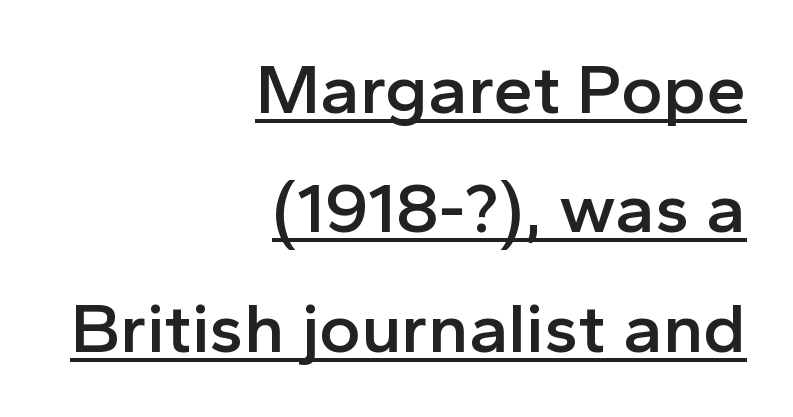
Q: Is the text bold? A: Semi-bold.
Q: Is the text italic (slanted)? A: No, it is upright.
Q: Is the typeface a serif or a sans-serif typeface? A: Sans-serif.
Q: Is the text underlined? A: Yes.
Q: How is the paragraph aligned? A: Right-aligned.
Q: Is the spacing between letters normal or unusually wide? A: Normal.
Q: Is the spacing between lines tight, normal or loose? A: Normal.
Q: Width (condensed, normal, or wide)? A: Normal.
Q: x-height? A: Medium.
Q: Monospaced? A: No.
